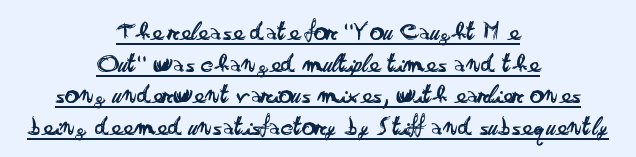
{"serif": "no", "italic": "no", "bold": "no", "weight": "regular", "width": "wide", "stroke_contrast": "low", "x_height": "small", "monospaced": "no", "underline": "yes", "align": "center", "line_spacing": "tight", "line_spacing_ratio": 1.13, "letter_spacing": "normal", "letter_spacing_em": 0.0, "glyph_px": 28}
